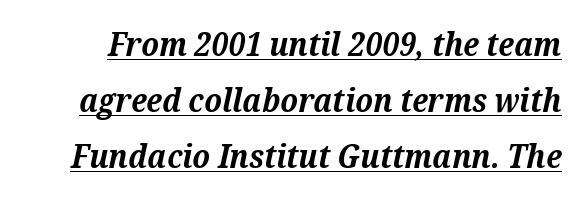
The image shows 33 px bold serif type, italic (leaning right); set normal line spacing (1.69x), normal letter spacing, underlined; medium stroke contrast and a medium x-height.
